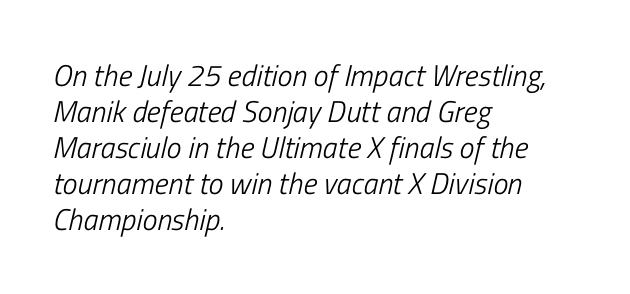
The image shows 30 px light, condensed type, italic (leaning right); set left-aligned, line spacing 1.2x, normal letter spacing, not underlined; low stroke contrast and a medium x-height.
